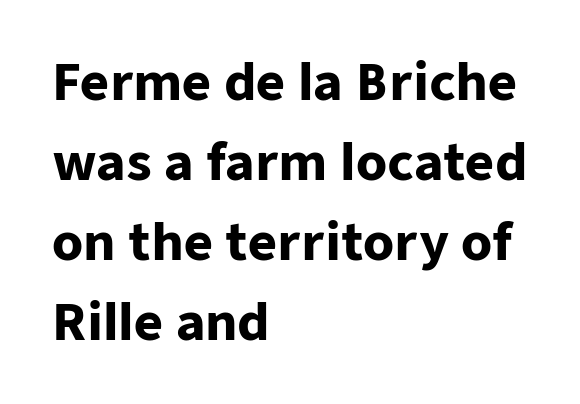
Q: Is the text bold? A: Yes.
Q: Is the text italic (slanted)? A: No, it is upright.
Q: Is the typeface a serif or a sans-serif typeface? A: Sans-serif.
Q: Is the text underlined? A: No.
Q: How is the paragraph aligned? A: Left-aligned.
Q: Is the spacing between letters normal or unusually wide? A: Normal.
Q: Is the spacing between lines tight, normal or loose? A: Normal.
Q: Width (condensed, normal, or wide)? A: Normal.
Q: Stroke contrast? A: Low.
Q: x-height? A: Medium.
Q: Monospaced? A: No.
